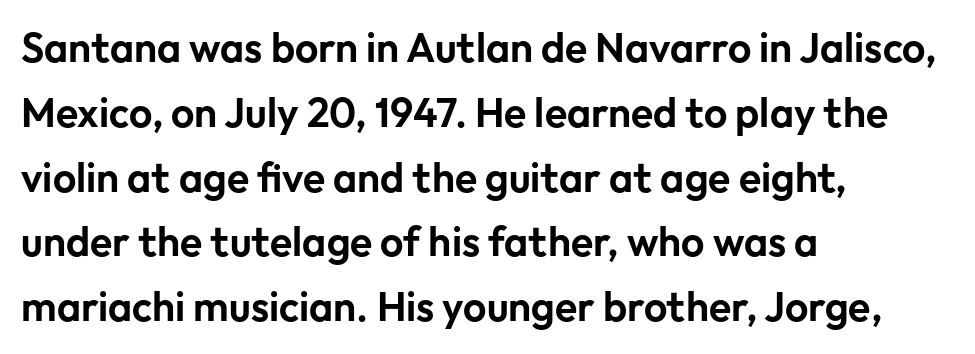
{"serif": "no", "italic": "no", "width": "normal", "stroke_contrast": "low", "x_height": "medium", "monospaced": "no", "underline": "no", "align": "left", "line_spacing": "normal", "line_spacing_ratio": 1.58, "letter_spacing": "normal", "letter_spacing_em": 0.0, "glyph_px": 41}
